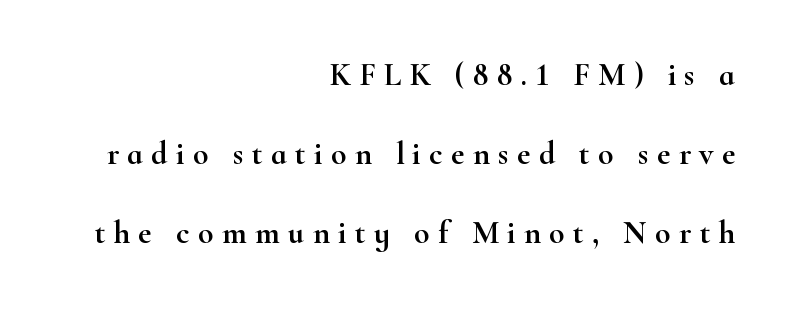
The image shows 32 px wide serif type, upright; set right-aligned, loose line spacing (2.47x), unusually wide letter spacing (+0.26 em), not underlined; high stroke contrast and a small x-height.
